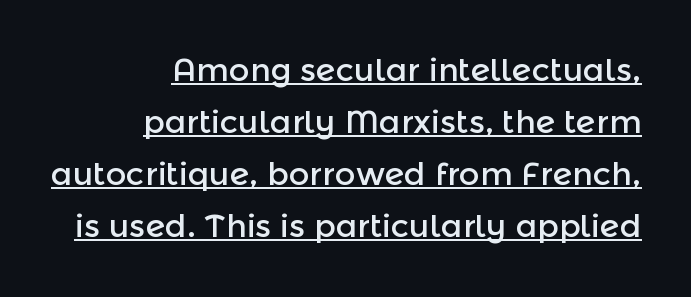
{"serif": "no", "italic": "no", "width": "normal", "x_height": "medium", "monospaced": "no", "underline": "yes", "align": "right", "line_spacing": "normal", "line_spacing_ratio": 1.63, "letter_spacing": "normal", "letter_spacing_em": 0.0, "glyph_px": 32}
